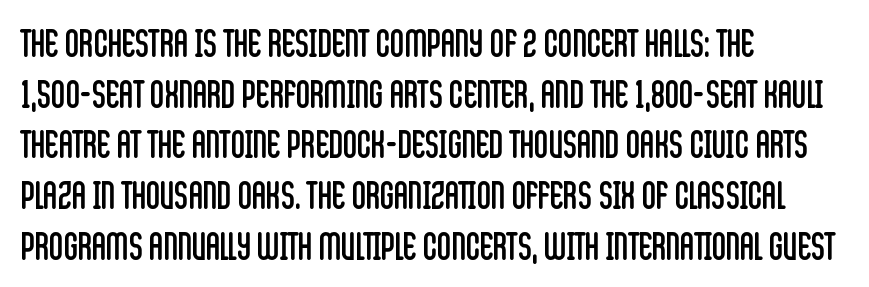
The typesetting does not lean heavy: it is not bold. The characters display no serif detailing; their extremities are plain. The space beneath each line is pristine and unruled. Vertical strokes here are truly vertical. Notice how the passage keeps a crisp vertical edge on the left only. The face used here is proportionally spaced, like ordinary book or web type.
